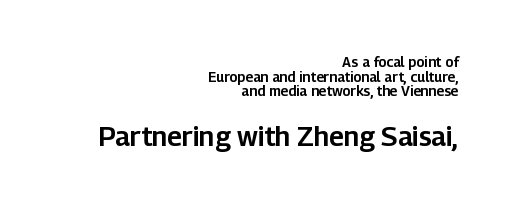
Size hierarchy here favors the trailing block over the leading one. Is the block centered? No — it sits flush against the right margin. Style check: upright. Default kerning and tracking; the words read as compact shapes. If you measured baseline to baseline, you'd find a short distance. Anything drawn beneath the words? Only blank space.
